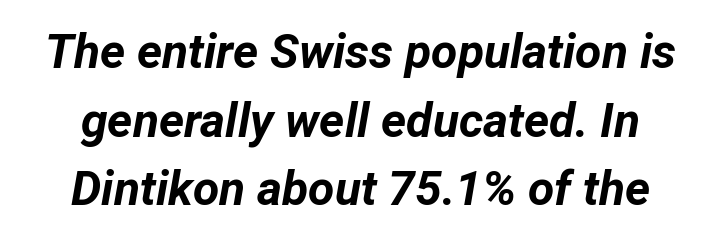
{"italic": "yes", "lean": "right", "slant_degrees": 12, "bold": "yes", "weight": "bold", "width": "normal", "stroke_contrast": "low", "x_height": "medium", "monospaced": "no", "underline": "no", "line_spacing": "normal", "line_spacing_ratio": 1.43, "letter_spacing": "normal", "letter_spacing_em": 0.0, "glyph_px": 48}
